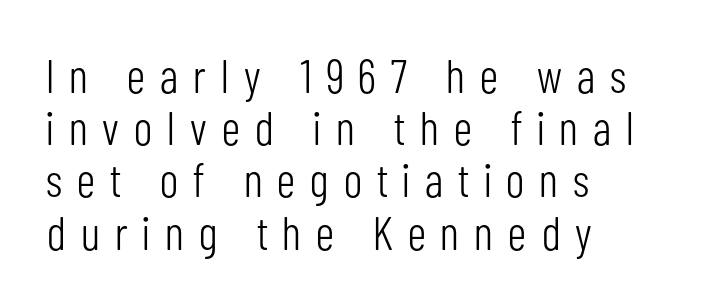
{"serif": "no", "italic": "no", "bold": "no", "weight": "light", "width": "condensed", "stroke_contrast": "low", "x_height": "medium", "monospaced": "no", "underline": "no", "align": "left", "line_spacing": "tight", "line_spacing_ratio": 1.11, "letter_spacing": "wide", "letter_spacing_em": 0.32, "glyph_px": 47}
